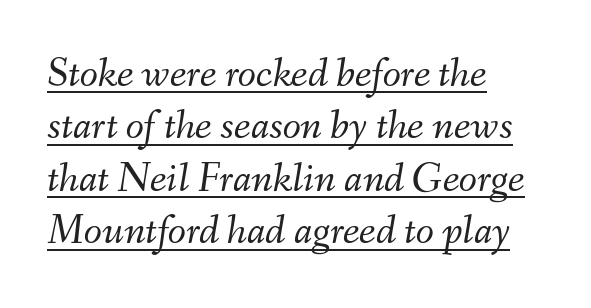
The specimen reads as italic at a glance. In terms of letterspacing, this is plain default setting. Underlining? Definitely there. Character widths vary here, with narrow letters taking less room than wide ones.
